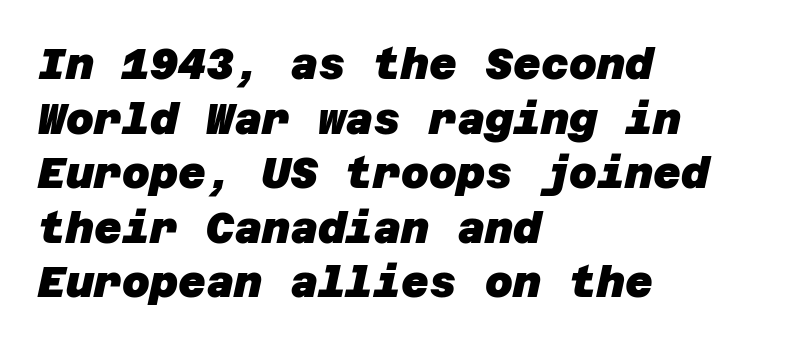
Q: Is the text bold? A: Yes.
Q: Is the typeface a serif or a sans-serif typeface? A: Sans-serif.
Q: Is the text underlined? A: No.
Q: How is the paragraph aligned? A: Left-aligned.
Q: Is the spacing between letters normal or unusually wide? A: Normal.
Q: Is the spacing between lines tight, normal or loose? A: Normal.
Q: Width (condensed, normal, or wide)? A: Normal.
Q: Stroke contrast? A: Low.
Q: x-height? A: Large.
